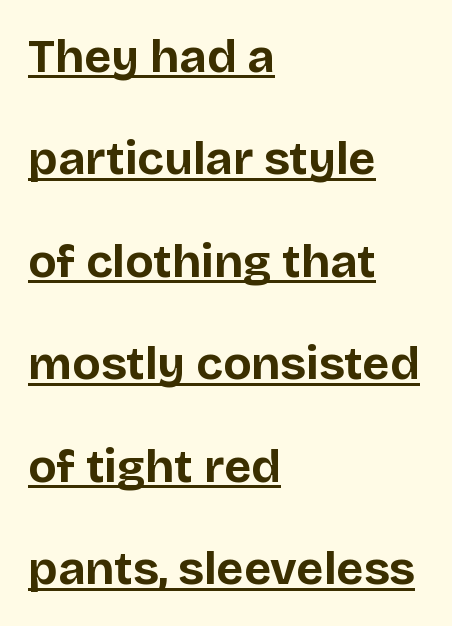
{"serif": "no", "italic": "no", "bold": "yes", "weight": "bold", "width": "normal", "stroke_contrast": "low", "x_height": "large", "monospaced": "no", "underline": "yes", "align": "left", "line_spacing": "loose", "line_spacing_ratio": 2.18, "letter_spacing": "normal", "letter_spacing_em": 0.0, "glyph_px": 47}
